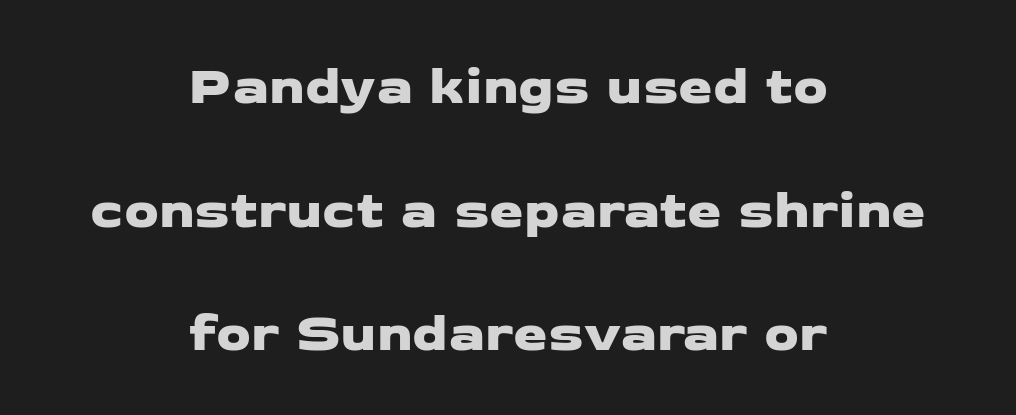
Q: Is the typeface a serif or a sans-serif typeface? A: Sans-serif.
Q: Is the text underlined? A: No.
Q: How is the paragraph aligned? A: Centered.
Q: Is the spacing between letters normal or unusually wide? A: Normal.
Q: Is the spacing between lines tight, normal or loose? A: Loose.
Q: Width (condensed, normal, or wide)? A: Wide.
Q: Stroke contrast? A: Low.
Q: x-height? A: Medium.
Q: Monospaced? A: No.
